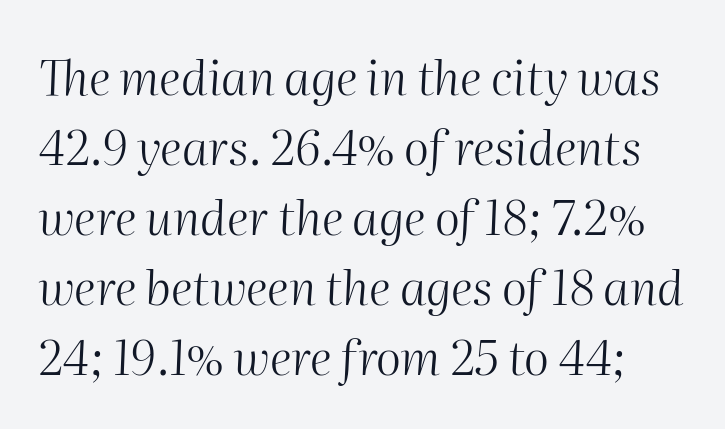
Q: Is the text bold? A: No.
Q: Is the text italic (slanted)? A: Yes, it leans right by about 2 degrees.
Q: Is the text underlined? A: No.
Q: Is the spacing between letters normal or unusually wide? A: Normal.
Q: Is the spacing between lines tight, normal or loose? A: Normal.
Q: Width (condensed, normal, or wide)? A: Normal.
Q: Stroke contrast? A: Medium.
Q: x-height? A: Medium.
Q: Monospaced? A: No.
